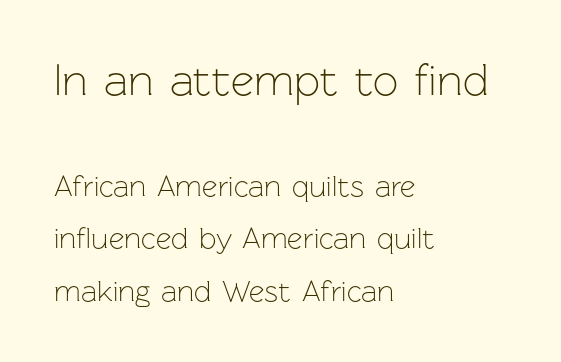
Q: Is the text bold? A: No.
Q: Is the text italic (slanted)? A: No, it is upright.
Q: Is the typeface a serif or a sans-serif typeface? A: Sans-serif.
Q: Is the text underlined? A: No.
Q: How is the paragraph aligned? A: Left-aligned.
Q: Is the spacing between letters normal or unusually wide? A: Normal.
Q: Which block of text is set in a larger size, the first (top) or the second (bottom)? A: The first (top) one.
Q: Width (condensed, normal, or wide)? A: Normal.
Q: Stroke contrast? A: Low.
Q: x-height? A: Medium.
Q: Monospaced? A: No.
